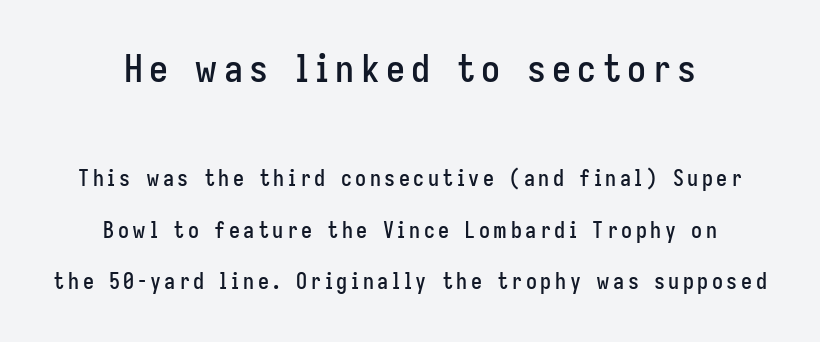
{"serif": "no", "italic": "no", "width": "condensed", "stroke_contrast": "low", "x_height": "medium", "monospaced": "no", "underline": "no", "align": "center", "line_spacing": "loose", "line_spacing_ratio": 2.34, "larger_block": "first", "size_ratio": 1.73, "glyph_px": 38}
